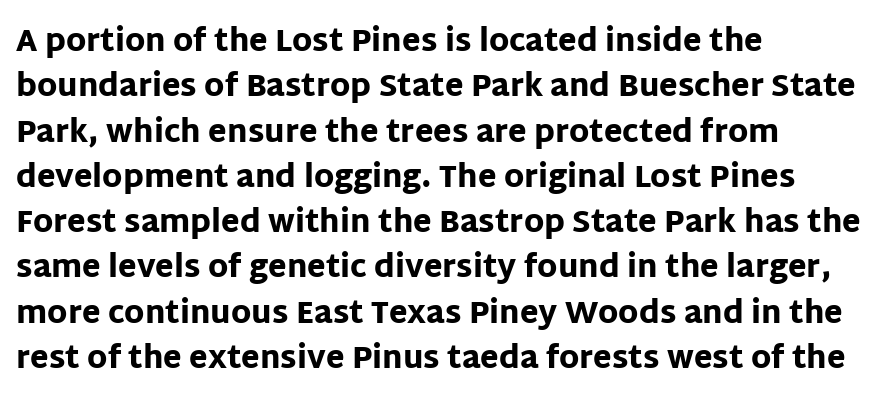
Q: Is the text bold? A: Yes.
Q: Is the text italic (slanted)? A: No, it is upright.
Q: Is the typeface a serif or a sans-serif typeface? A: Sans-serif.
Q: Is the text underlined? A: No.
Q: How is the paragraph aligned? A: Left-aligned.
Q: Is the spacing between letters normal or unusually wide? A: Normal.
Q: Is the spacing between lines tight, normal or loose? A: Normal.
Q: Width (condensed, normal, or wide)? A: Normal.
Q: Stroke contrast? A: Low.
Q: x-height? A: Large.
Q: Monospaced? A: No.
